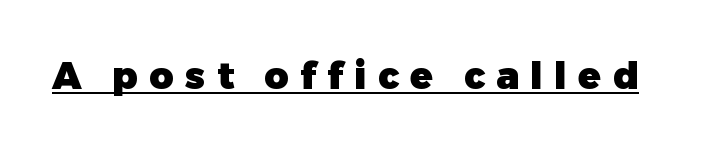
Q: Is the text bold? A: Yes.
Q: Is the text italic (slanted)? A: No, it is upright.
Q: Is the typeface a serif or a sans-serif typeface? A: Sans-serif.
Q: Is the text underlined? A: Yes.
Q: Is the spacing between letters normal or unusually wide? A: Unusually wide.
Q: Width (condensed, normal, or wide)? A: Normal.
Q: Stroke contrast? A: Low.
Q: x-height? A: Medium.
Q: Monospaced? A: No.
